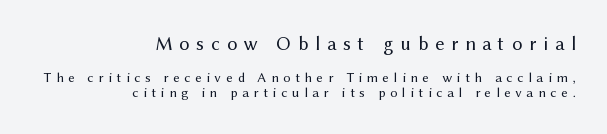
The image shows 20 px text type, upright; set right-aligned, tight line spacing (1.07x), unusually wide letter spacing (+0.34 em), not underlined; the first (top) block is 1.43x larger.
